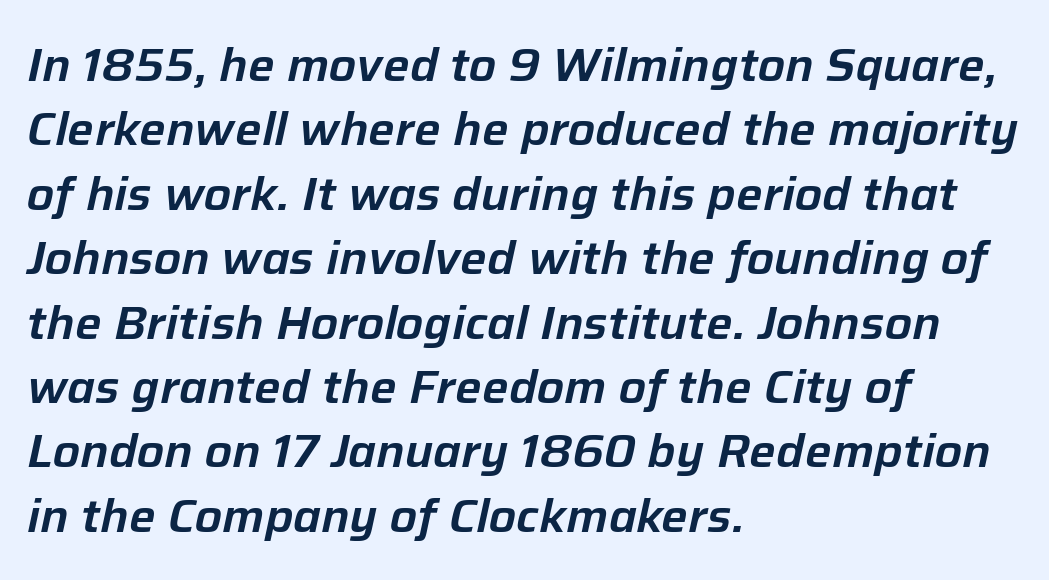
Nobody touched the tracking dial on this one. Do the characters align in a grid? No, the font is proportional. The area under the type is left untouched. Slant detected: the letters are inclined. Evenly set lines give the paragraph a standard silhouette.
